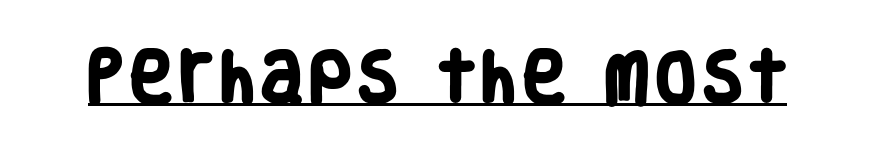
The image shows 57 px heavy, condensed sans-serif type; set underlined; low stroke contrast and a large x-height.
